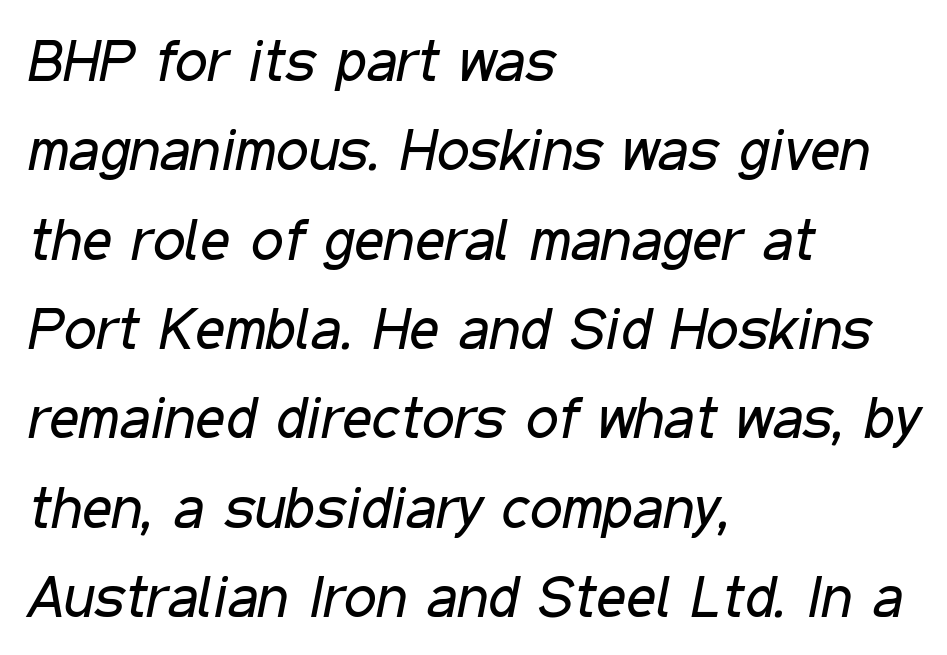
These glyphs show unthickened strokes, regular width or finer. The rag falls on the right side of this text block. No word sits above an underline. Here the designer chose a conventional face with non-uniform glyph widths.
